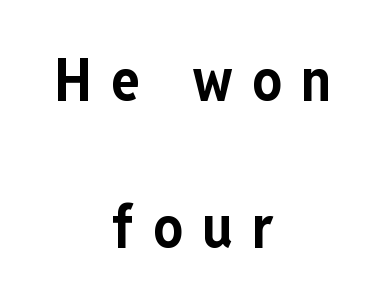
Its strokes are broad and dark, the hallmark of bold type. The horizontal fit of the characters is loose and conspicuously gappy. Check the space under the baseline: it is left empty. What's the leading like? Stretched, with rows far apart. Neither beginnings nor endings align; midpoints do. Serif or sans? Sans — the stroke terminals are bare.
